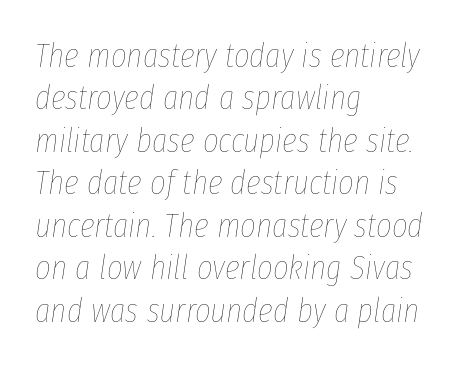
Q: Is the text bold? A: No.
Q: Is the text italic (slanted)? A: Yes, it leans right by about 8 degrees.
Q: Is the text underlined? A: No.
Q: How is the paragraph aligned? A: Left-aligned.
Q: Is the spacing between letters normal or unusually wide? A: Normal.
Q: Is the spacing between lines tight, normal or loose? A: Normal.
Q: Width (condensed, normal, or wide)? A: Condensed.
Q: Stroke contrast? A: Low.
Q: x-height? A: Medium.
Q: Monospaced? A: No.
